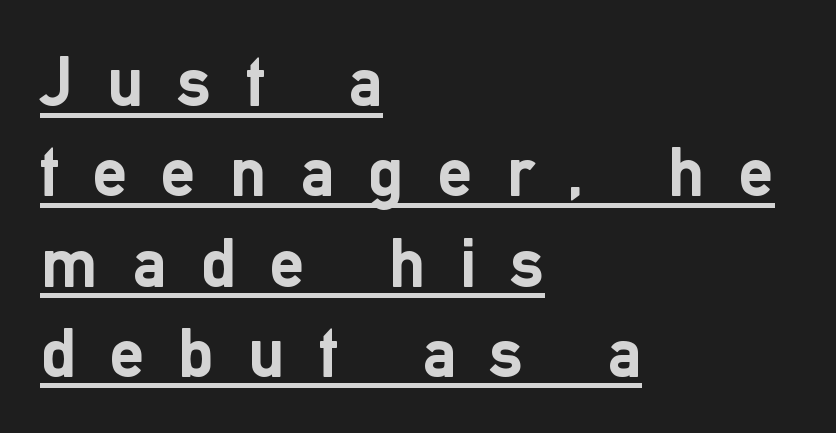
Q: Is the text bold? A: Yes.
Q: Is the text italic (slanted)? A: No, it is upright.
Q: Is the typeface a serif or a sans-serif typeface? A: Sans-serif.
Q: Is the text underlined? A: Yes.
Q: How is the paragraph aligned? A: Left-aligned.
Q: Is the spacing between letters normal or unusually wide? A: Unusually wide.
Q: Is the spacing between lines tight, normal or loose? A: Normal.
Q: Width (condensed, normal, or wide)? A: Normal.
Q: Stroke contrast? A: Low.
Q: x-height? A: Medium.
Q: Monospaced? A: No.
